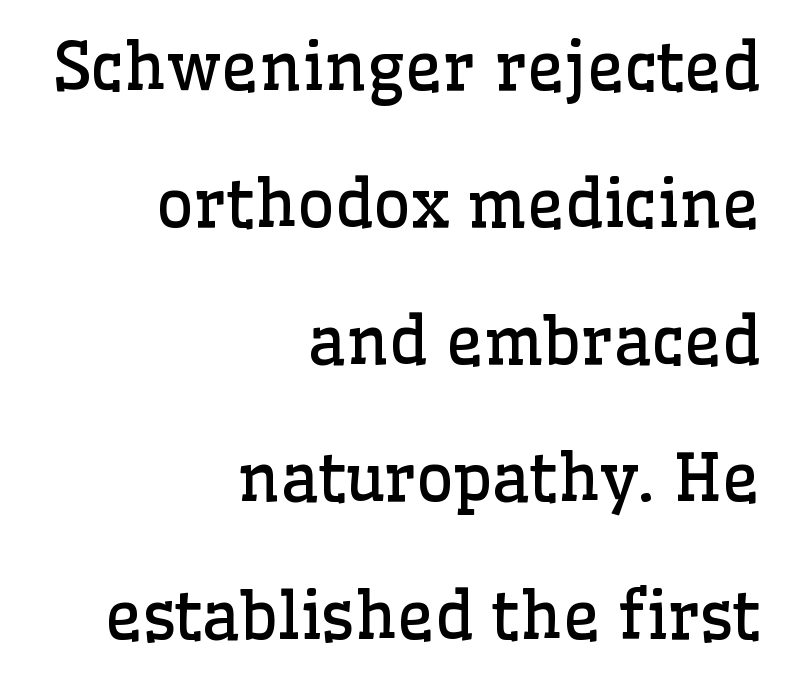
In terms of leading, this rendering errs on the spacious side. Plain, unruled lines of type. Stems here are at most as thick as an everyday book face. The axis of the letterforms is exactly vertical. Typographically, this falls in the serif category. The passage shown is typed in a proportional face where columns would drift.
